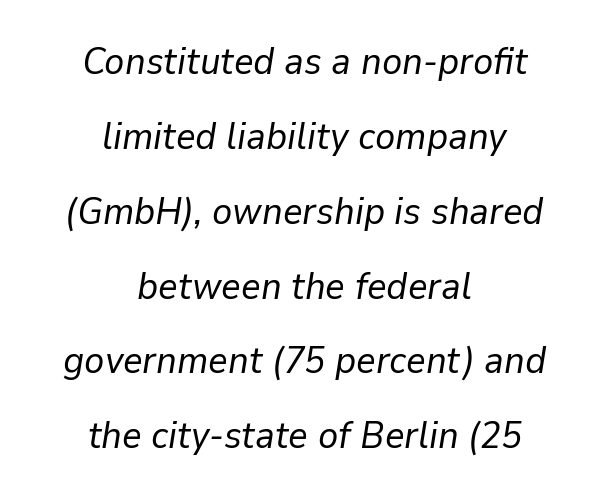
Q: Is the text bold? A: No.
Q: Is the text italic (slanted)? A: Yes, it leans right by about 9 degrees.
Q: Is the text underlined? A: No.
Q: How is the paragraph aligned? A: Centered.
Q: Is the spacing between letters normal or unusually wide? A: Normal.
Q: Is the spacing between lines tight, normal or loose? A: Loose.
Q: Width (condensed, normal, or wide)? A: Normal.
Q: Stroke contrast? A: Low.
Q: x-height? A: Medium.
Q: Monospaced? A: No.
